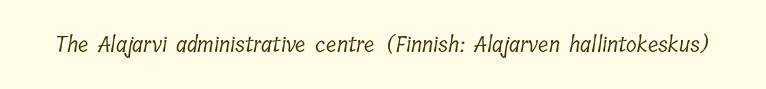
{"bold": "no", "underline": "no", "letter_spacing": "normal", "letter_spacing_em": 0.0, "glyph_px": 22}
